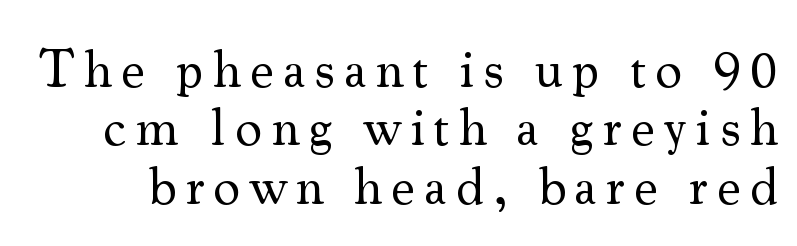
The image shows 54 px regular-weight serif type, upright; set tight line spacing (1.08x), not underlined; medium stroke contrast and a small x-height.
